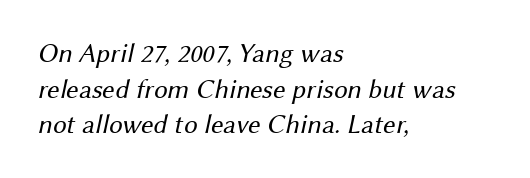
The passage shown is not bold in any degree. Characters follow at the spacing the type designer built in. Vertically, the passage feels balanced, rows spaced as you'd expect. Underlining? Definitely not there.
